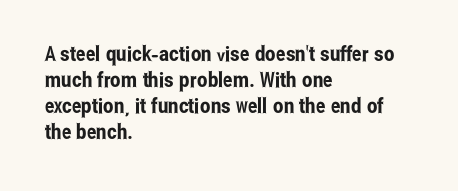
Q: Is the text italic (slanted)? A: No, it is upright.
Q: Is the text underlined? A: No.
Q: How is the paragraph aligned? A: Left-aligned.
Q: Is the spacing between letters normal or unusually wide? A: Normal.
